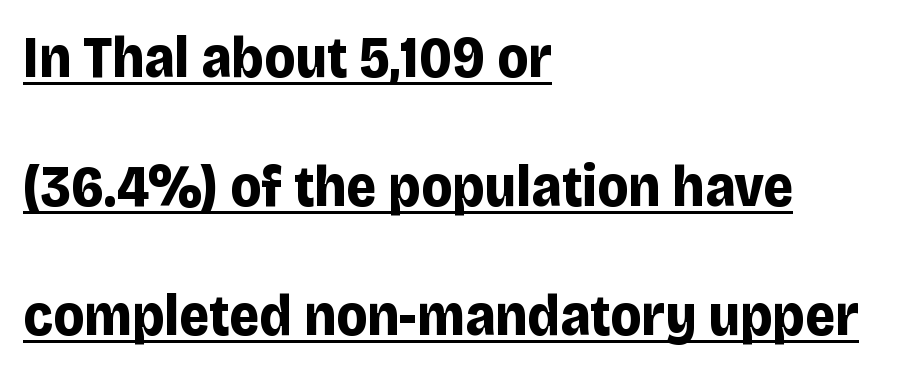
Q: Is the text bold? A: Yes.
Q: Is the text italic (slanted)? A: No, it is upright.
Q: Is the typeface a serif or a sans-serif typeface? A: Sans-serif.
Q: Is the text underlined? A: Yes.
Q: How is the paragraph aligned? A: Left-aligned.
Q: Is the spacing between letters normal or unusually wide? A: Normal.
Q: Is the spacing between lines tight, normal or loose? A: Loose.
Q: Width (condensed, normal, or wide)? A: Normal.
Q: Stroke contrast? A: Low.
Q: x-height? A: Large.
Q: Monospaced? A: No.
